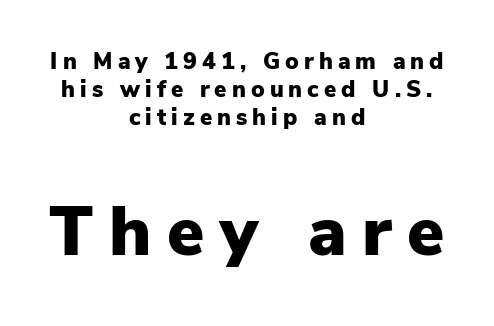
Does the bottom block carry the larger type? Yes, it does. A typesetter would mark this as roman, not italic. Do the characters align in a grid? No, the font is proportional. Each glyph is drawn with heavy, bold strokes. Each line is balanced around a shared central axis.
